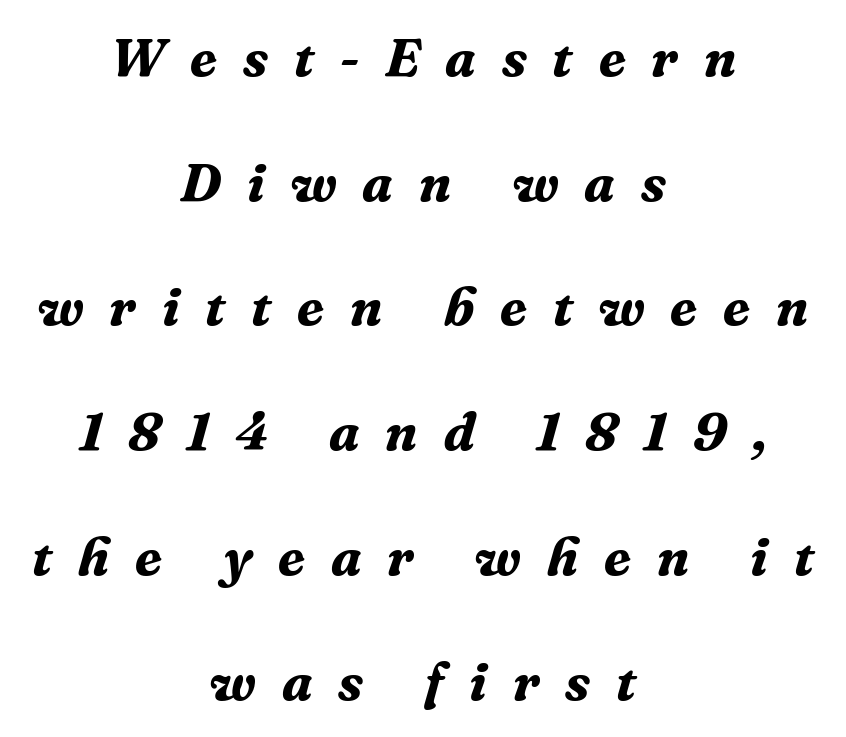
Rendered with sloped, italic letterforms. The rendering uses natural spacing where letterforms have individual widths. The text block is weighted toward neither margin, spreading evenly from the middle. The tracking reads as deliberately expanded to a designer's eye. Is this a sans? No — the strokes have serifs.
